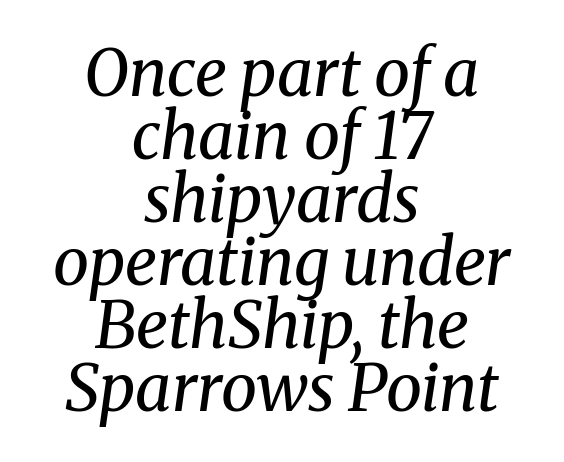
The typesetter chose a symmetrical, centered arrangement here. Look at the tracking — it's just the regular setting, nothing added. This is serif lettering, the kind often seen in printed books. The font is comparable to plain body text, perhaps lighter.
